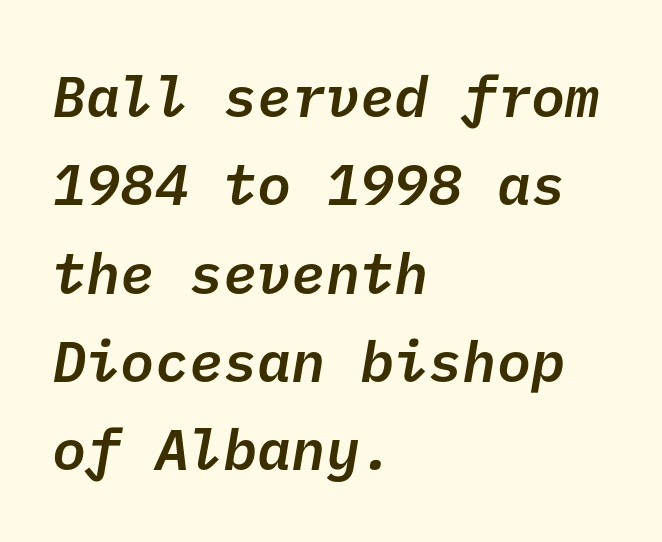
The image shows 57 px semibold sans-serif type; set left-aligned, normal line spacing (1.55x), normal letter spacing, not underlined; low stroke contrast and a medium x-height.
